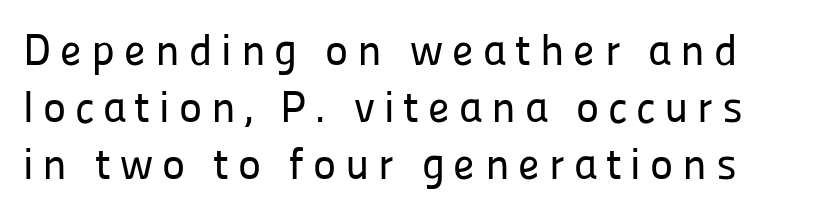
The image shows 44 px sans-serif type, upright; set normal line spacing (1.29x), unusually wide letter spacing (+0.2 em), not underlined; low stroke contrast and a medium x-height.
